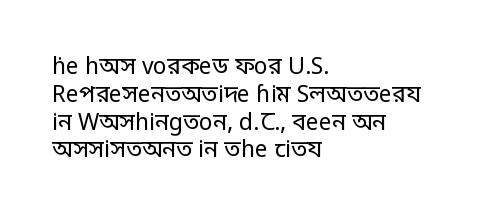
The image shows 23 px text type, upright; set left-aligned, line spacing 1.21x, normal letter spacing, not underlined.
